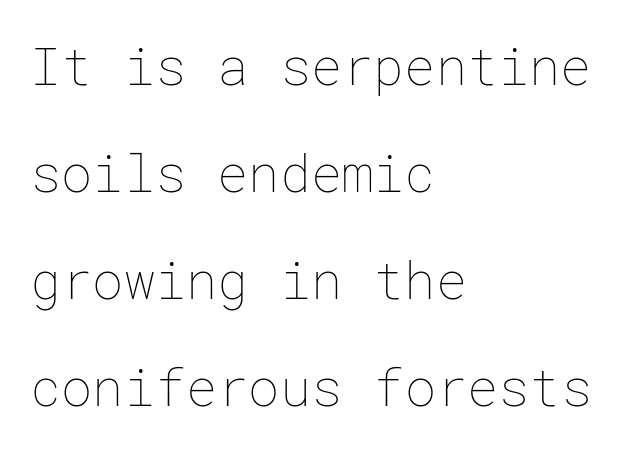
The image shows 52 px thin type, upright; set left-aligned, loose line spacing (2.06x), normal letter spacing, not underlined; low stroke contrast and a medium x-height.
